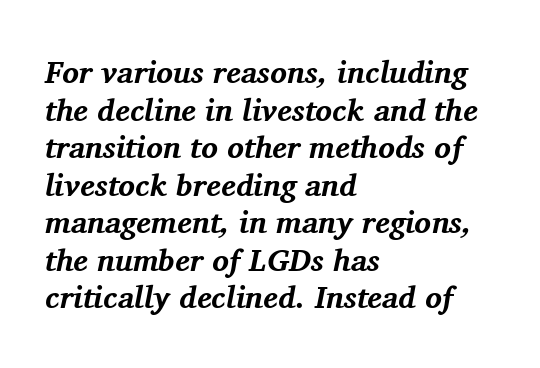
{"serif": "yes", "italic": "yes", "lean": "right", "slant_degrees": 11, "bold": "yes", "weight": "bold", "width": "normal", "stroke_contrast": "medium", "x_height": "medium", "monospaced": "no", "underline": "no", "align": "left", "line_spacing_ratio": 1.21, "letter_spacing": "normal", "letter_spacing_em": 0.0, "glyph_px": 31}
